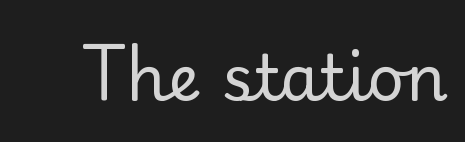
The image shows 64 px regular-weight serif type, upright; set normal letter spacing, not underlined; low stroke contrast and a small x-height.
